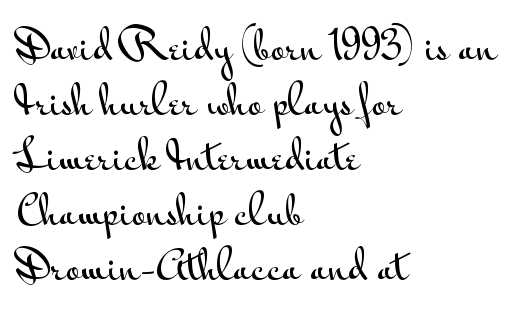
Does the leading feel generous? No, just average. Honestly, the letter spacing is just normal — you wouldn't notice it. Each letter's strokes conclude bluntly, with no projecting serifs. Each letter keeps its own natural width here, so spacing adapts to shape.
